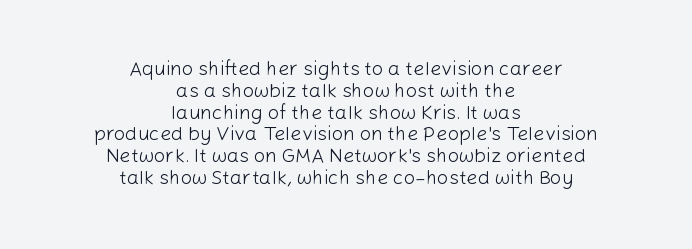
Q: Is the text bold? A: No.
Q: Is the text italic (slanted)? A: No, it is upright.
Q: Is the text underlined? A: No.
Q: How is the paragraph aligned? A: Centered.
Q: Is the spacing between letters normal or unusually wide? A: Normal.
Q: Is the spacing between lines tight, normal or loose? A: Tight.
